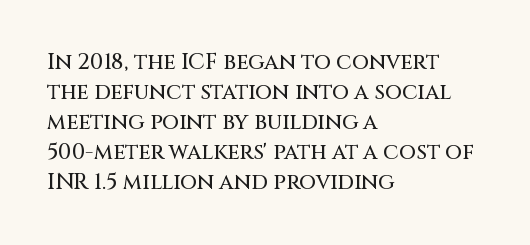
Q: Is the text italic (slanted)? A: No, it is upright.
Q: Is the text underlined? A: No.
Q: How is the paragraph aligned? A: Left-aligned.
Q: Is the spacing between letters normal or unusually wide? A: Normal.
Q: Is the spacing between lines tight, normal or loose? A: Normal.
